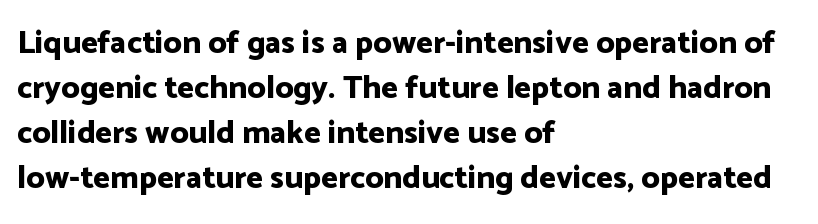
The image shows 32 px bold sans-serif type, upright; set left-aligned, normal line spacing (1.41x), normal letter spacing, not underlined; low stroke contrast and a medium x-height.
